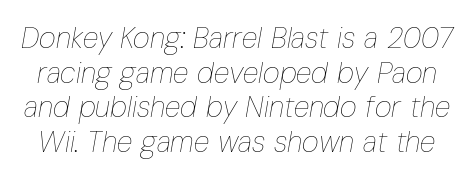
{"italic": "yes", "lean": "right", "slant_degrees": 10, "bold": "no", "weight": "thin", "width": "condensed", "stroke_contrast": "low", "x_height": "medium", "monospaced": "no", "underline": "no", "line_spacing_ratio": 1.19, "letter_spacing": "normal", "letter_spacing_em": 0.0, "glyph_px": 29}
